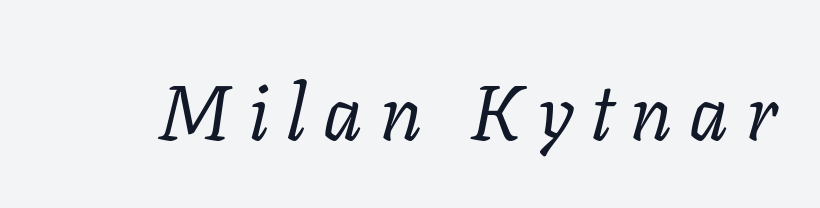
{"serif": "yes", "italic": "yes", "lean": "right", "slant_degrees": 11, "bold": "no", "weight": "regular", "width": "normal", "stroke_contrast": "low", "x_height": "medium", "monospaced": "no", "underline": "no", "letter_spacing": "wide", "letter_spacing_em": 0.22, "glyph_px": 77}
